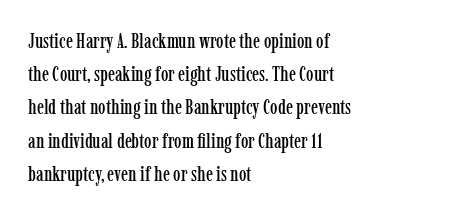
The tracking reads as untouched default to a designer's eye. Anything drawn beneath the words? Only blank space. Leading: standard. The lettering holds an erect, upright posture throughout.
